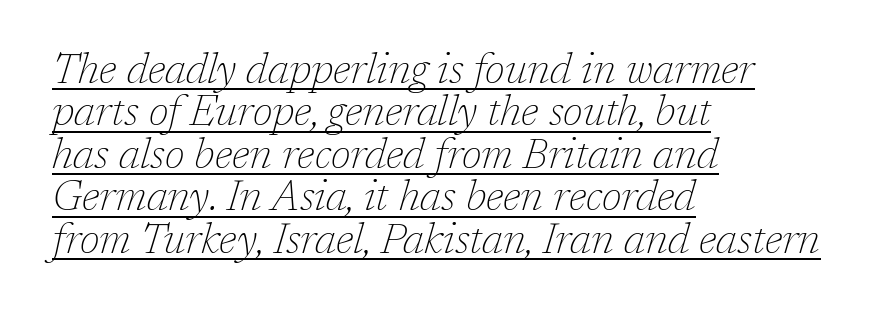
The image shows 42 px thin serif type, italic (leaning right); set left-aligned, tight line spacing (1.01x), normal letter spacing, underlined; low stroke contrast and a medium x-height.
